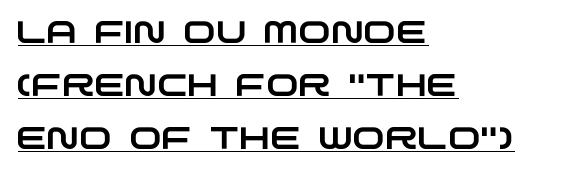
{"serif": "no", "width": "wide", "stroke_contrast": "low", "x_height": "large", "monospaced": "no", "underline": "yes", "align": "left", "line_spacing_ratio": 1.71, "letter_spacing": "normal", "letter_spacing_em": 0.0, "glyph_px": 31}
